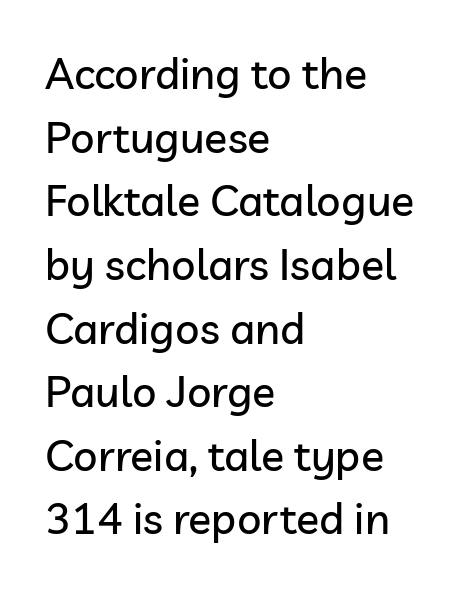
{"serif": "no", "italic": "no", "width": "normal", "stroke_contrast": "low", "x_height": "medium", "monospaced": "no", "underline": "no", "align": "left", "line_spacing": "normal", "line_spacing_ratio": 1.48, "letter_spacing": "normal", "letter_spacing_em": 0.0, "glyph_px": 43}
